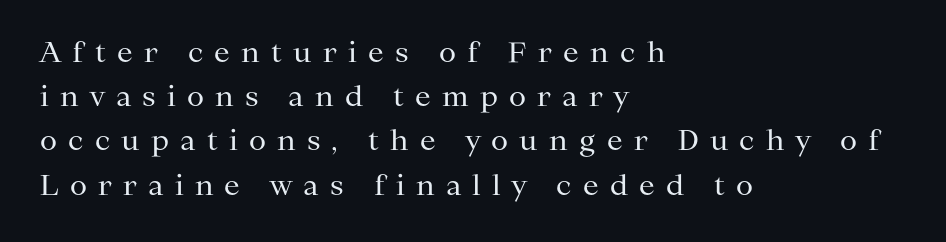
The setting favours the left margin, as ordinary paragraphs usually do. Each stroke keeps to a modest, everyday thickness or less. The block of text has a typical density, with ordinary space between rows. Ascenders rise straight up at ninety degrees. Letterform terminals end in serifs throughout the passage.
